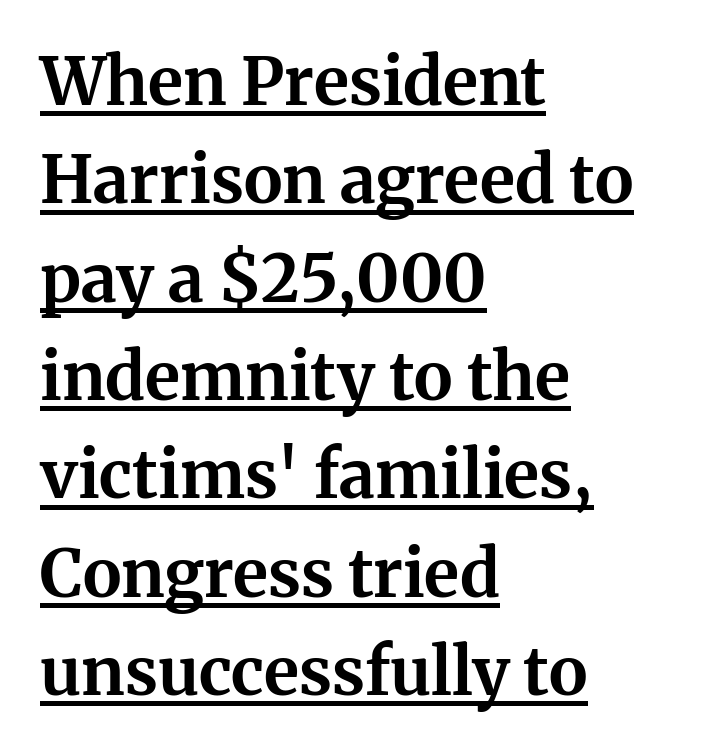
Q: Is the text bold? A: Yes.
Q: Is the text italic (slanted)? A: No, it is upright.
Q: Is the typeface a serif or a sans-serif typeface? A: Serif.
Q: Is the text underlined? A: Yes.
Q: How is the paragraph aligned? A: Left-aligned.
Q: Is the spacing between letters normal or unusually wide? A: Normal.
Q: Is the spacing between lines tight, normal or loose? A: Normal.
Q: Width (condensed, normal, or wide)? A: Normal.
Q: Stroke contrast? A: Medium.
Q: x-height? A: Medium.
Q: Monospaced? A: No.
